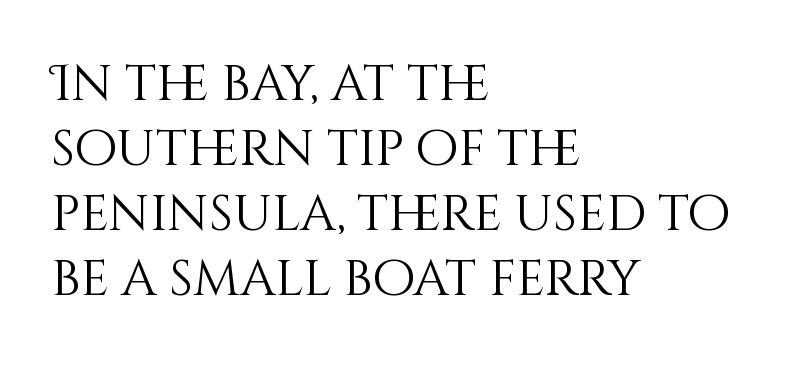
{"italic": "no", "bold": "no", "weight": "light", "width": "normal", "stroke_contrast": "medium", "x_height": "large", "monospaced": "no", "underline": "no", "align": "left", "line_spacing": "normal", "line_spacing_ratio": 1.3, "letter_spacing": "normal", "letter_spacing_em": 0.0, "glyph_px": 50}
